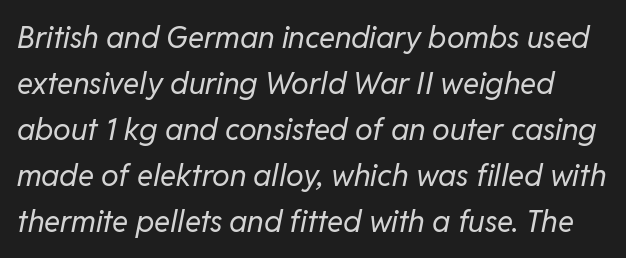
Q: Is the text bold? A: No.
Q: Is the text italic (slanted)? A: Yes, it leans right by about 11 degrees.
Q: Is the text underlined? A: No.
Q: Is the spacing between letters normal or unusually wide? A: Normal.
Q: Is the spacing between lines tight, normal or loose? A: Normal.
Q: Width (condensed, normal, or wide)? A: Normal.
Q: Stroke contrast? A: Low.
Q: x-height? A: Medium.
Q: Monospaced? A: No.
